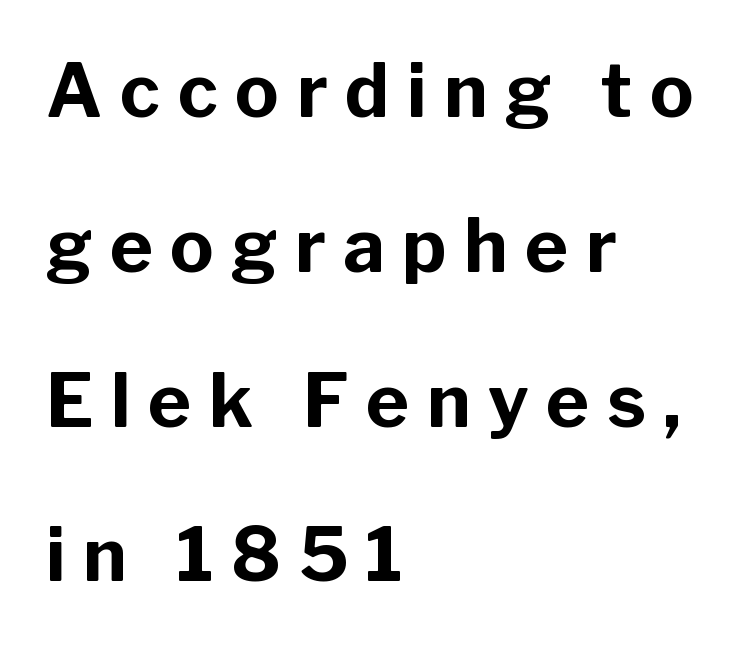
The letters advance in unequal steps, a hallmark of proportional type. Students, observe: this is what heavily led, spacious text looks like. Is this a sans? Yes — the strokes have no serifs. Leftover space on each line is placed entirely after the last word. The specimen reads as upright at a glance. Students, this is bold: see how much ink each stroke carries.
